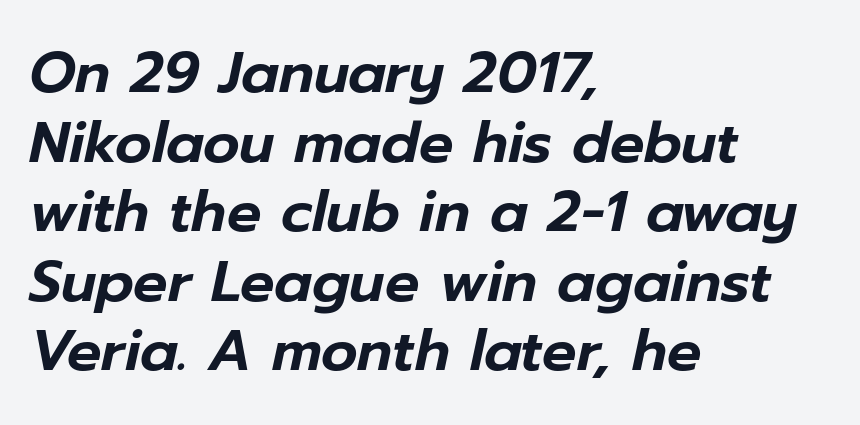
The text block is weighted toward the left margin, trailing off unevenly rightward. Descenders hang freely into open space. Every character sits at an angle, as italics do. Note the varied advance widths — an 'i' is clearly narrower than an 'm'. This rendering leaves character spacing at its baseline value.
